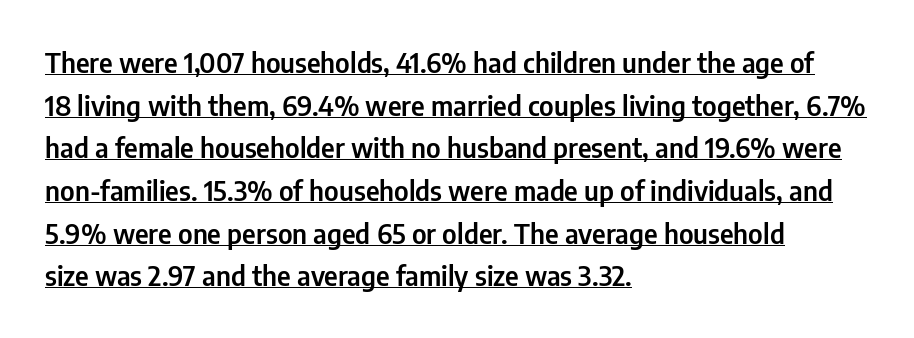
Q: Is the text italic (slanted)? A: No, it is upright.
Q: Is the text underlined? A: Yes.
Q: How is the paragraph aligned? A: Left-aligned.
Q: Is the spacing between letters normal or unusually wide? A: Normal.
Q: Is the spacing between lines tight, normal or loose? A: Normal.
